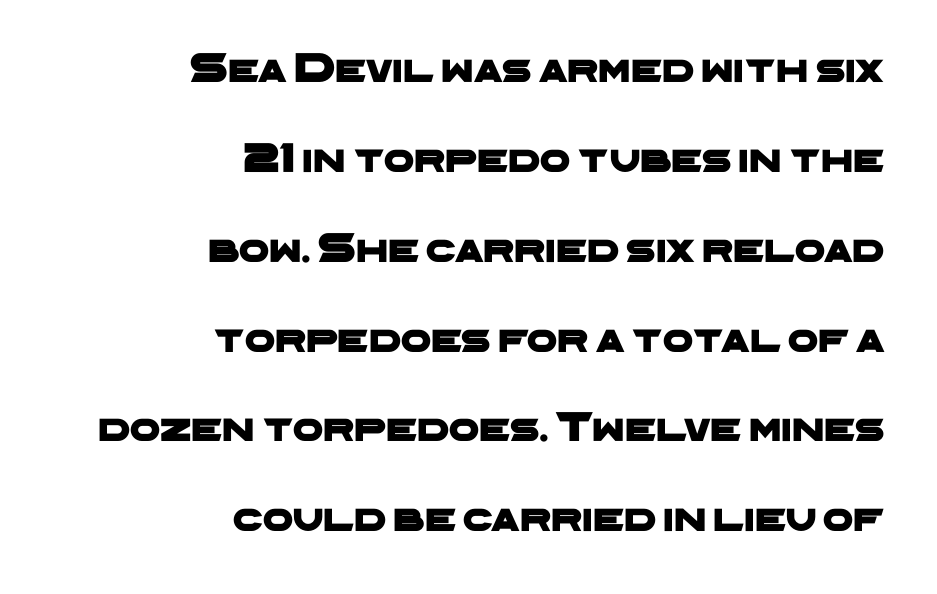
{"serif": "no", "width": "wide", "stroke_contrast": "low", "x_height": "medium", "monospaced": "no", "underline": "no", "align": "right", "line_spacing": "loose", "line_spacing_ratio": 2.09, "letter_spacing": "normal", "letter_spacing_em": 0.0, "glyph_px": 43}
